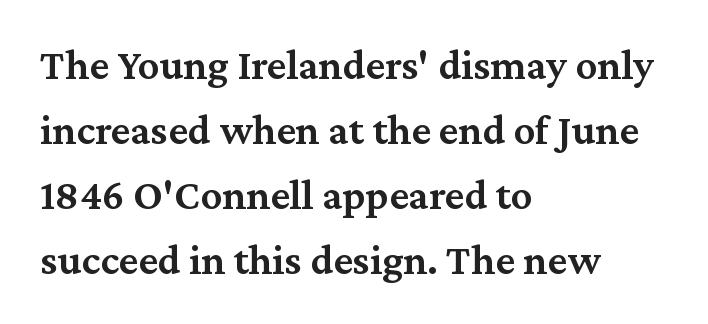
Firm but not heavy-handed strokes: this text is semibold. A roman cut, with each character standing at attention. Underline: absent. This sample keeps an unexceptional amount of space between lines.
